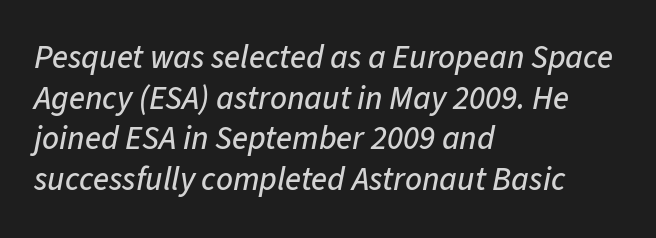
Think of a printed novel: that variable character pitch is what you see here. The words here are not underlined. A typesetter would mark this as italic. Tracking value appears to be zero — textbook default spacing. Casual observation: everything's shoved over to the left.
